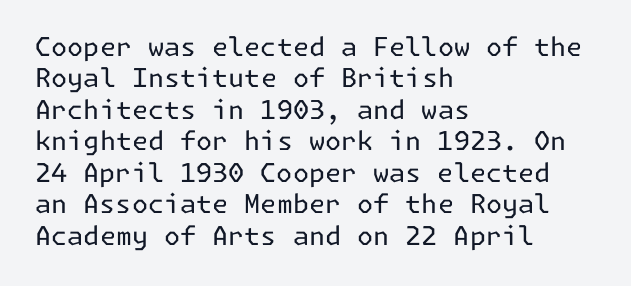
The image shows 26 px text type, upright; set left-aligned, line spacing 1.21x, normal letter spacing, not underlined.
